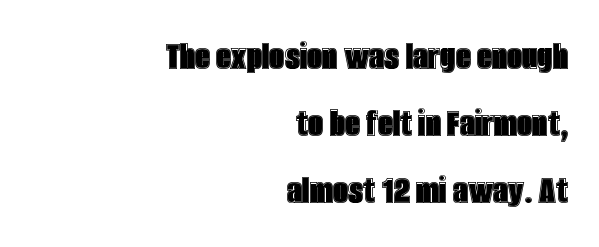
The image shows 42 px condensed type, upright; set right-aligned, normal line spacing (1.59x), normal letter spacing, not underlined; a large x-height.
